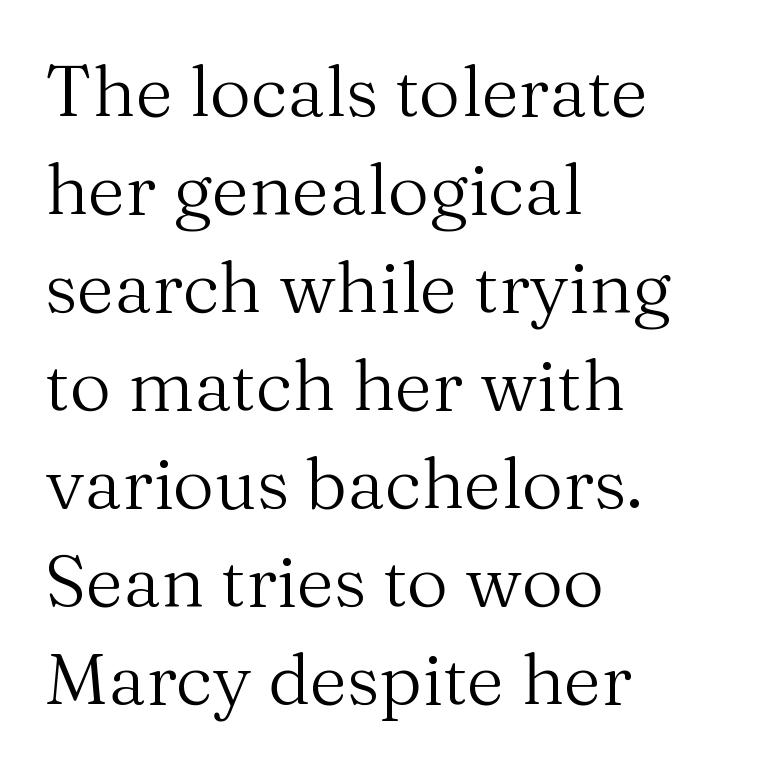
The image shows 72 px regular-weight serif type, upright; set left-aligned, normal line spacing (1.36x), normal letter spacing, not underlined; medium stroke contrast and a medium x-height.
